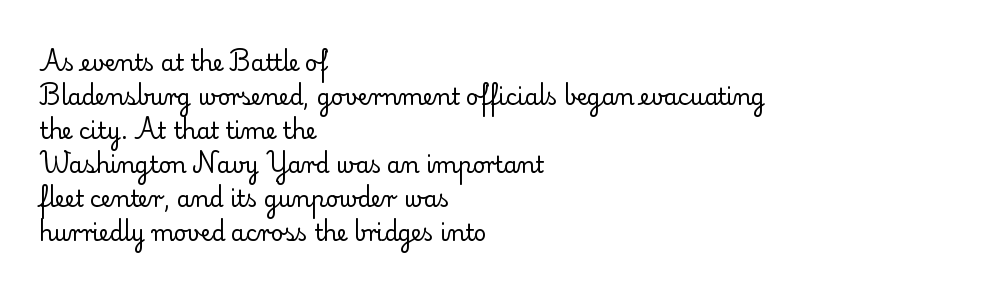
{"italic": "no", "bold": "no", "underline": "no", "align": "left", "line_spacing": "normal", "line_spacing_ratio": 1.55, "letter_spacing": "normal", "letter_spacing_em": 0.0, "glyph_px": 22}
